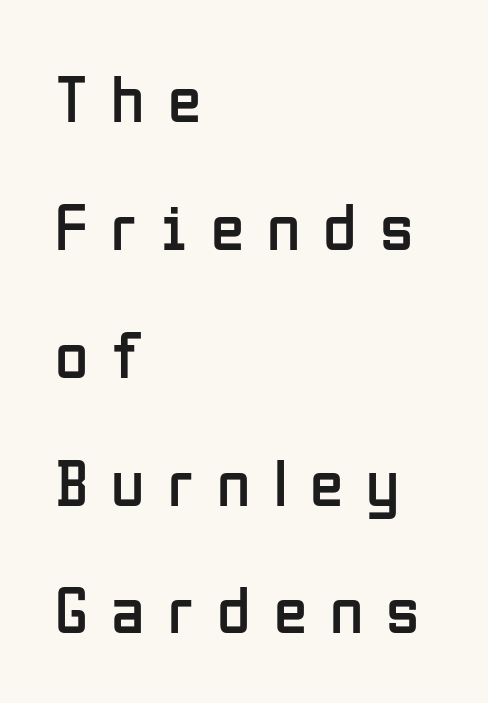
Visually the block forms a straight wall on the left and a jagged coastline on the right. No feet cap the strokes, marking this as sans-serif type. Stroke thickness stays within the range of a standard reading face or lighter. The specimen omits any rule beneath the text block's lines. Caption: expanded tracking, letters set apart.
